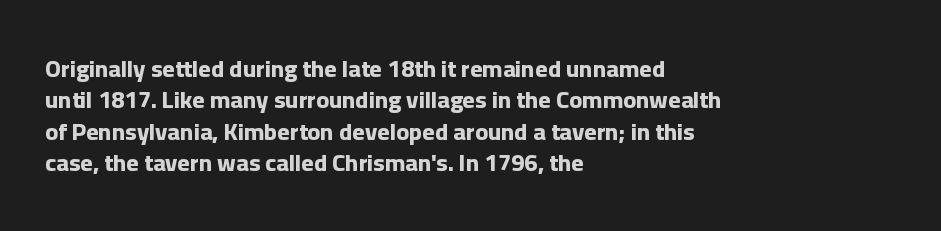
The image shows 24 px bold type, upright; set left-aligned, normal line spacing (1.31x), normal letter spacing, not underlined.
